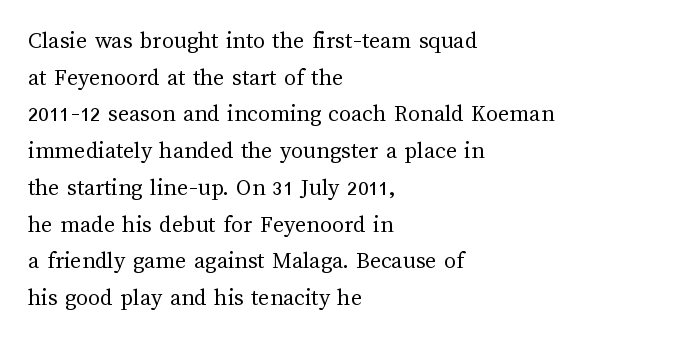
The image shows 24 px text type, upright; set left-aligned, normal line spacing (1.53x), normal letter spacing, not underlined.
